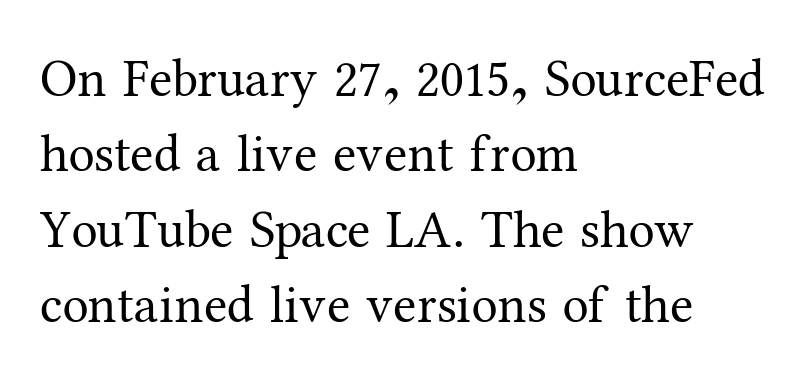
No letter is thick-stroked: the sample isn't bold. No italicization has been applied; the sample stays upright. The designer left line spacing at the default. Here the glyphs are tracked normally, forming tight word shapes. Anything drawn beneath the words? Only blank space. Casual observation: everything's shoved over to the left.
